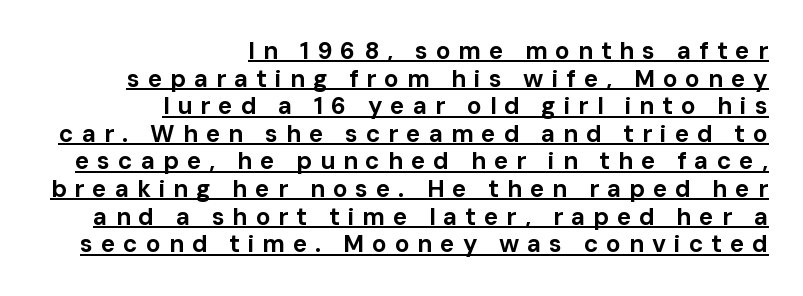
The image shows 24 px bold type, upright; set right-aligned, tight line spacing (1.15x), unusually wide letter spacing (+0.33 em), underlined.
